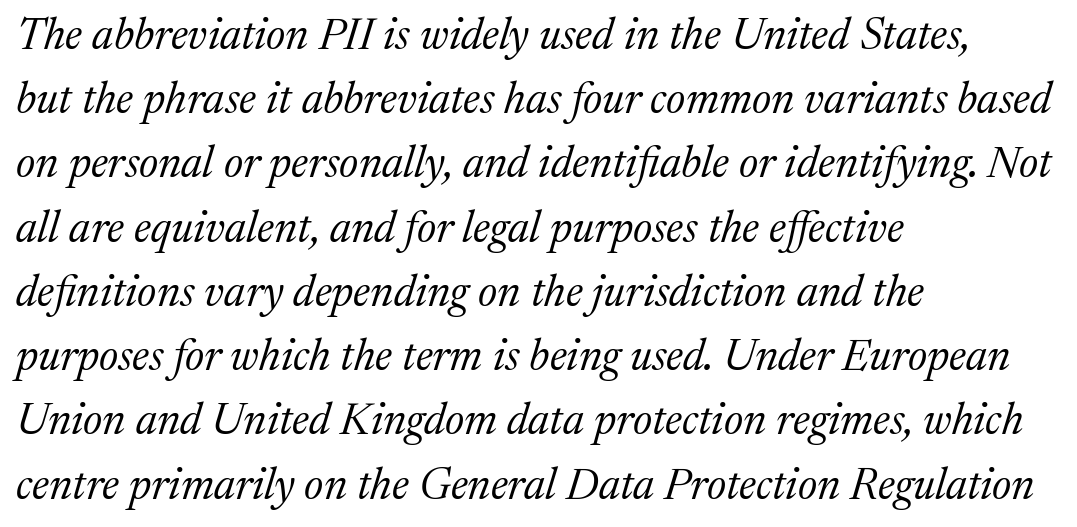
Each row of text sits above clean, open space. There's an unmistakable incline to the writing here. Typeset ragged right — the left edge is the straight one. Vertically, the passage feels balanced, rows spaced as you'd expect. To sum up the face: it has serifs. The passage shown is typed in a proportional face where columns would drift.
